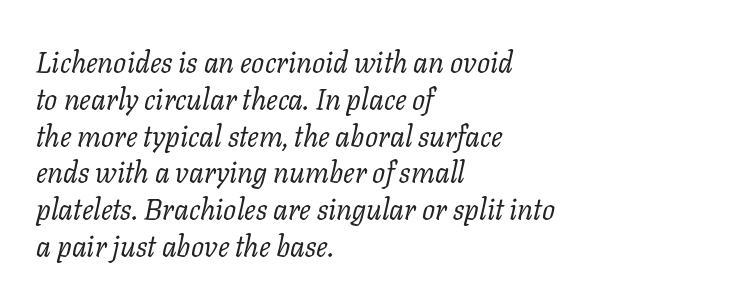
Q: Is the text bold? A: No.
Q: Is the text italic (slanted)? A: Yes, it leans right by about 11 degrees.
Q: Is the typeface a serif or a sans-serif typeface? A: Serif.
Q: Is the text underlined? A: No.
Q: How is the paragraph aligned? A: Left-aligned.
Q: Is the spacing between letters normal or unusually wide? A: Normal.
Q: Is the spacing between lines tight, normal or loose? A: Normal.
Q: Width (condensed, normal, or wide)? A: Normal.
Q: Stroke contrast? A: Low.
Q: x-height? A: Medium.
Q: Monospaced? A: No.
